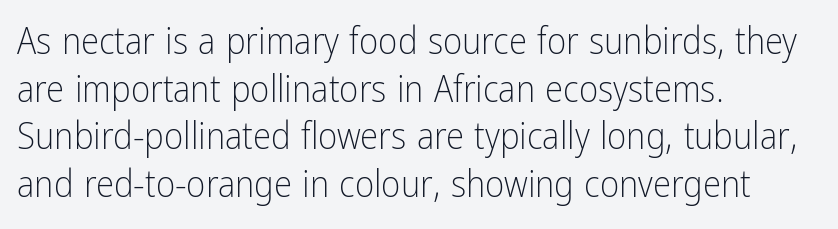
Notice how descenders clear the ascenders below comfortably — that's standard leading. Glyph-to-glyph distance matches everyday printed text. The typography opts for an upright posture over an oblique one. The gap between lines stays unmarked.
